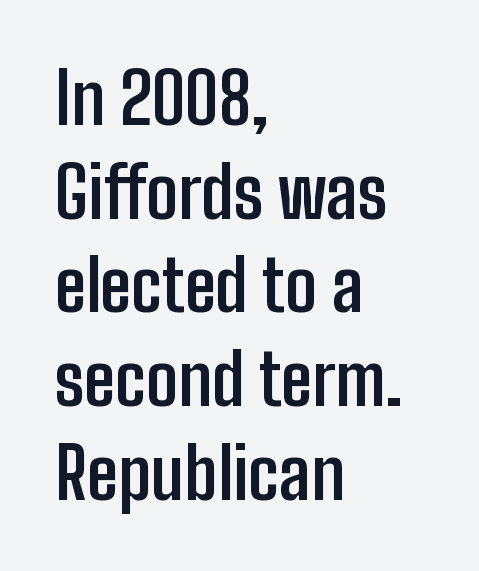
The image shows 71 px semibold, condensed sans-serif type, upright; set left-aligned, normal line spacing (1.32x), normal letter spacing, not underlined; low stroke contrast and a medium x-height.
